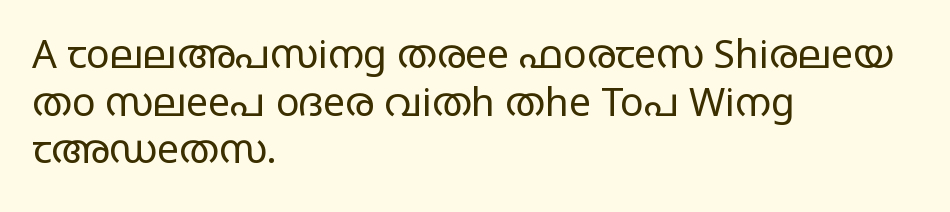
The image shows 39 px regular-weight, wide sans-serif type, upright; set left-aligned, line spacing 1.22x, normal letter spacing, not underlined; low stroke contrast and a large x-height.
